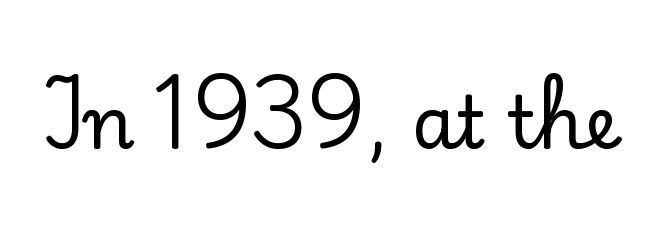
The image shows 73 px serif type, upright; set normal letter spacing, not underlined; low stroke contrast and a small x-height.
